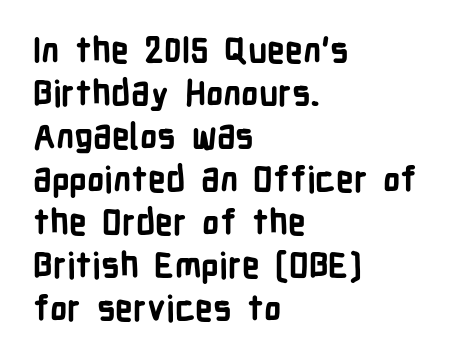
The image shows 35 px bold, condensed sans-serif type, upright; set left-aligned, line spacing 1.23x, normal letter spacing, not underlined; low stroke contrast and a medium x-height.
